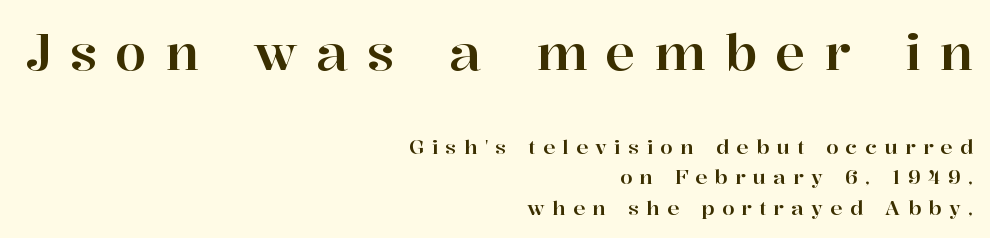
The image shows 50 px serif type, upright; set right-aligned, normal line spacing (1.52x), unusually wide letter spacing (+0.37 em), not underlined; the first (top) block is 2.5x larger; high stroke contrast and a medium x-height.
